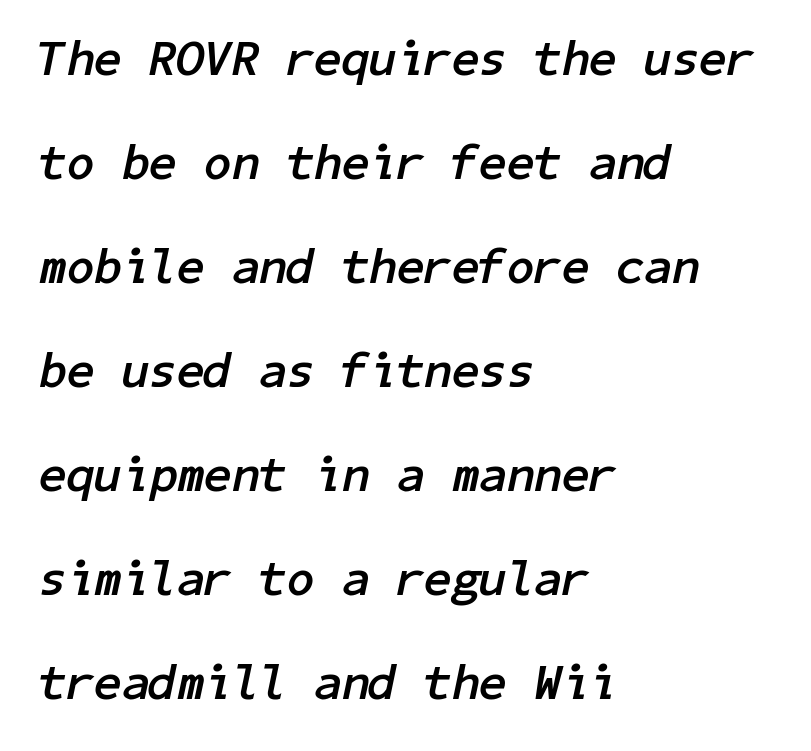
{"italic": "yes", "lean": "right", "slant_degrees": 11, "bold": "yes", "weight": "semibold", "width": "normal", "stroke_contrast": "low", "x_height": "medium", "underline": "no", "align": "left", "line_spacing": "loose", "line_spacing_ratio": 2.08, "letter_spacing": "normal", "letter_spacing_em": 0.0, "glyph_px": 50}
